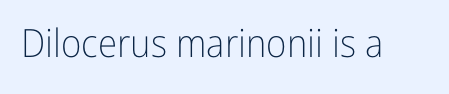
The image shows 39 px light, condensed sans-serif type, upright; set normal letter spacing, not underlined; low stroke contrast and a medium x-height.
